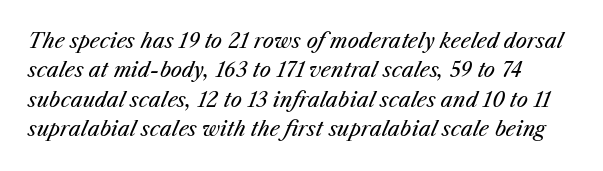
The image shows 20 px text type, italic (leaning right); set normal line spacing (1.47x), normal letter spacing, not underlined.
